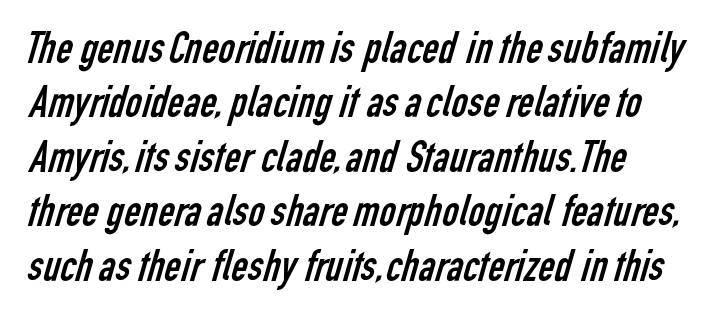
The font sits on the lighter half of the weight spectrum, regular included. Check the space under the baseline: it is left empty. Each word holds together tightly as a unit, with standard inter-letter gaps. Looks like regular typesetting: each glyph gets only the width it needs. Nothing sits at the stroke ends, so this counts as sans-serif.
